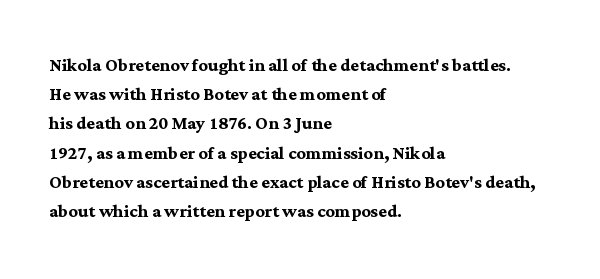
Is the block centered? No — it sits flush against the left margin. Strong, thick strokes mark this as bold type. Plain, unruled lines of type. Nothing unusual about the tracking: characters are spaced as the font intends. When letters stand straight like this, we call the style roman or upright. One glance says typical: line gaps are just what's usual.
